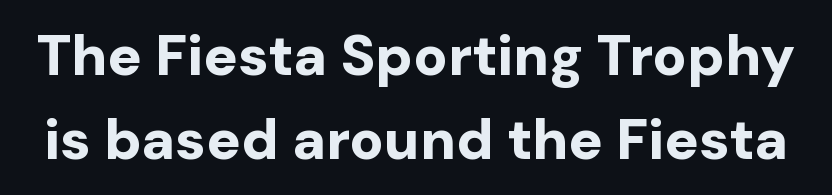
{"serif": "no", "italic": "no", "bold": "yes", "weight": "bold", "width": "normal", "stroke_contrast": "low", "x_height": "medium", "monospaced": "no", "underline": "no", "line_spacing": "normal", "line_spacing_ratio": 1.47, "letter_spacing": "normal", "letter_spacing_em": 0.0, "glyph_px": 57}
